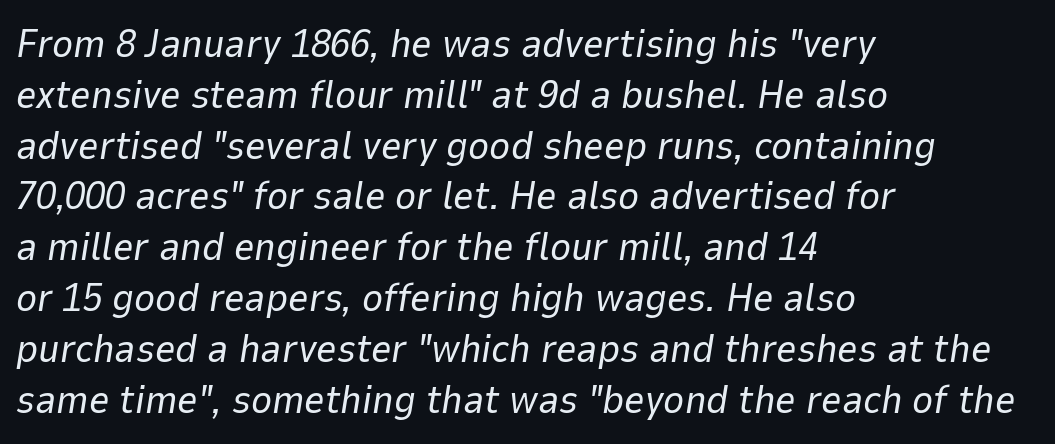
Q: Is the text bold? A: No.
Q: Is the text italic (slanted)? A: Yes, it leans right by about 9 degrees.
Q: Is the text underlined? A: No.
Q: How is the paragraph aligned? A: Left-aligned.
Q: Is the spacing between letters normal or unusually wide? A: Normal.
Q: Is the spacing between lines tight, normal or loose? A: Normal.
Q: Width (condensed, normal, or wide)? A: Normal.
Q: Stroke contrast? A: Low.
Q: x-height? A: Medium.
Q: Monospaced? A: No.
